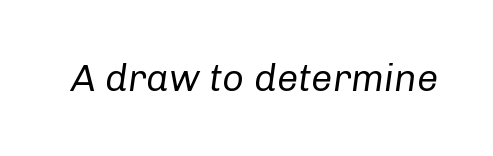
{"italic": "yes", "lean": "right", "slant_degrees": 8, "bold": "no", "weight": "regular", "width": "normal", "stroke_contrast": "low", "x_height": "medium", "monospaced": "no", "underline": "no", "letter_spacing": "normal", "letter_spacing_em": 0.0, "glyph_px": 38}
